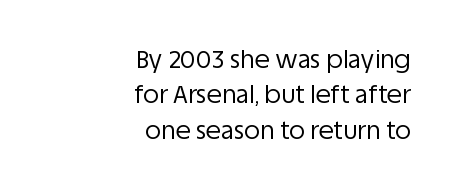
How would I describe the line gaps? Plain and ordinary. The type is set solid horizontally, with unmodified tracking. The typesetter chose a ragged-left arrangement here. A light-to-regular cut is what we see here. A bare baseline throughout the passage.
